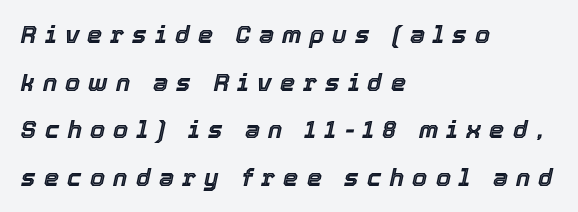
{"italic": "yes", "lean": "right", "slant_degrees": 12, "underline": "no", "align": "left", "line_spacing": "loose", "line_spacing_ratio": 1.98, "letter_spacing": "wide", "letter_spacing_em": 0.34, "glyph_px": 24}
